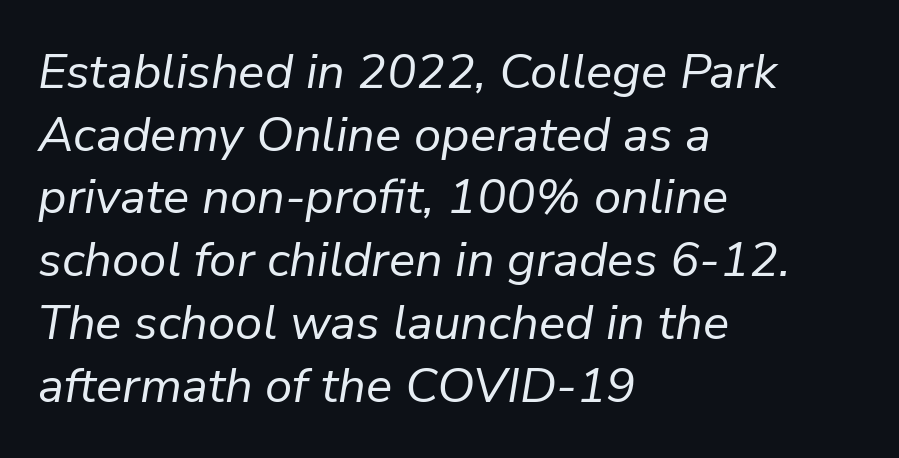
This is oblique type, the kind used for emphasis or titles. Does the leading feel generous? No, just average. The font is comparable to plain body text, perhaps lighter. Casual observation: everything's shoved over to the left. These lines are rendered in a variable-pitch font.
